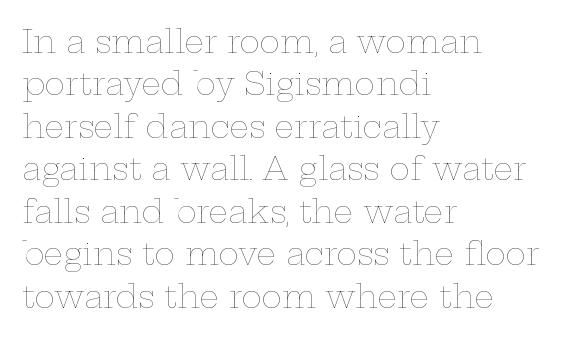
Only glyphs here, with clear space below each row. Does the copy run flush right? No — it runs flush left. Quick note: interline space is typical. Nobody touched the tracking dial on this one. You could not count columns in this text — the font is proportionally spaced.
